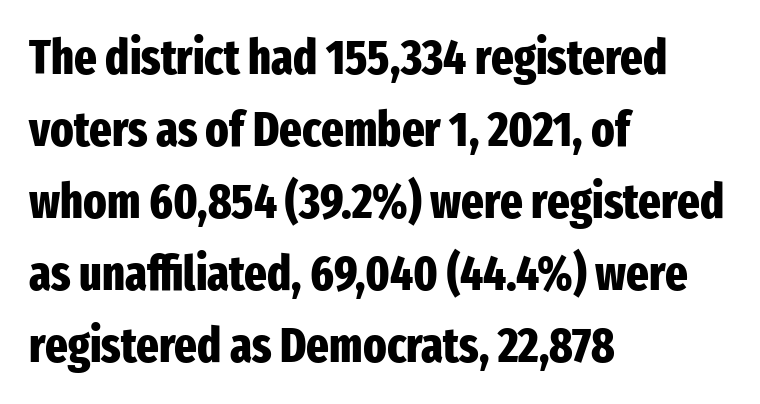
The image shows 48 px heavy, condensed sans-serif type, upright; set left-aligned, normal line spacing (1.5x), normal letter spacing, not underlined; low stroke contrast and a medium x-height.
